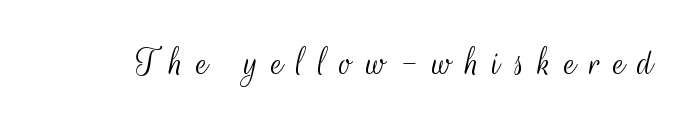
A typesetter would call this heavily tracked-out type. The characters display no serif detailing; their extremities are plain. Descenders are the only things crossing below the line. Compared with a typical body face, this is equally light or lighter still. These lines are rendered in a variable-pitch font.
